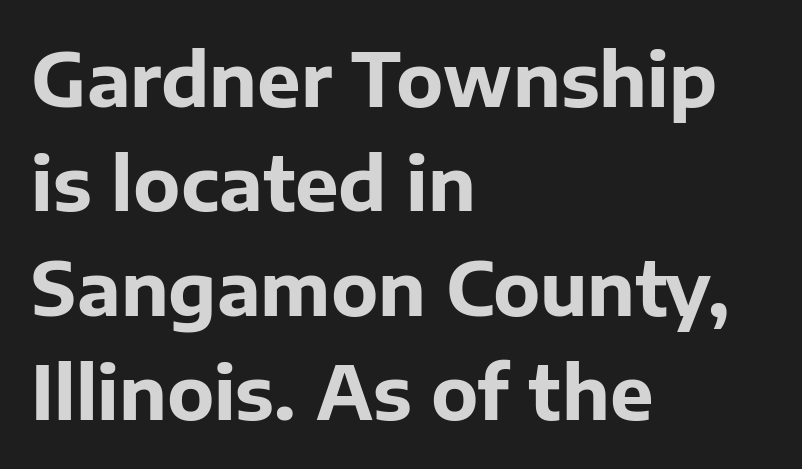
The image shows 73 px bold sans-serif type, upright; set left-aligned, normal line spacing (1.43x), normal letter spacing, not underlined; low stroke contrast and a medium x-height.
